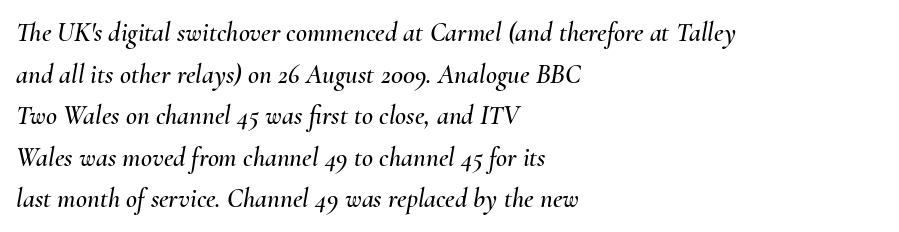
{"italic": "yes", "lean": "right", "slant_degrees": 10, "underline": "no", "align": "left", "line_spacing": "normal", "line_spacing_ratio": 1.54, "letter_spacing": "normal", "letter_spacing_em": 0.0, "glyph_px": 27}
